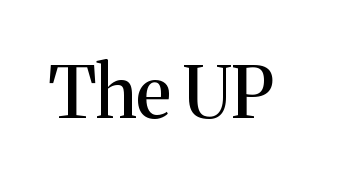
The image shows 71 px serif type, upright; set normal letter spacing, not underlined; medium stroke contrast and a medium x-height.
